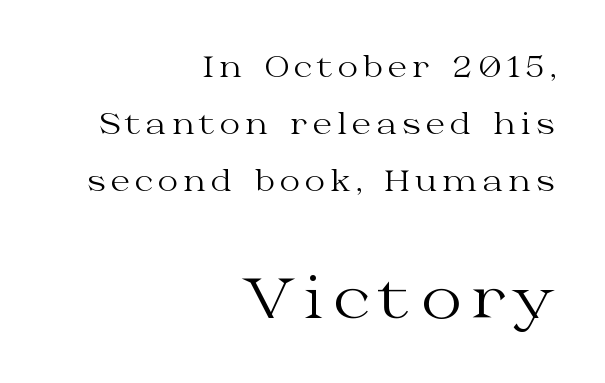
Q: Is the text bold? A: No.
Q: Is the text italic (slanted)? A: No, it is upright.
Q: Is the typeface a serif or a sans-serif typeface? A: Serif.
Q: Is the text underlined? A: No.
Q: How is the paragraph aligned? A: Right-aligned.
Q: Is the spacing between lines tight, normal or loose? A: Loose.
Q: Which block of text is set in a larger size, the first (top) or the second (bottom)? A: The second (bottom) one.
Q: Width (condensed, normal, or wide)? A: Wide.
Q: Stroke contrast? A: Medium.
Q: x-height? A: Medium.
Q: Monospaced? A: No.
